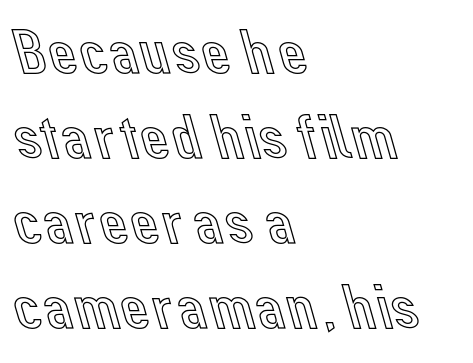
{"width": "normal", "x_height": "medium", "monospaced": "no", "underline": "no", "align": "left", "line_spacing": "normal", "line_spacing_ratio": 1.33, "letter_spacing": "normal", "letter_spacing_em": 0.0, "glyph_px": 64}
